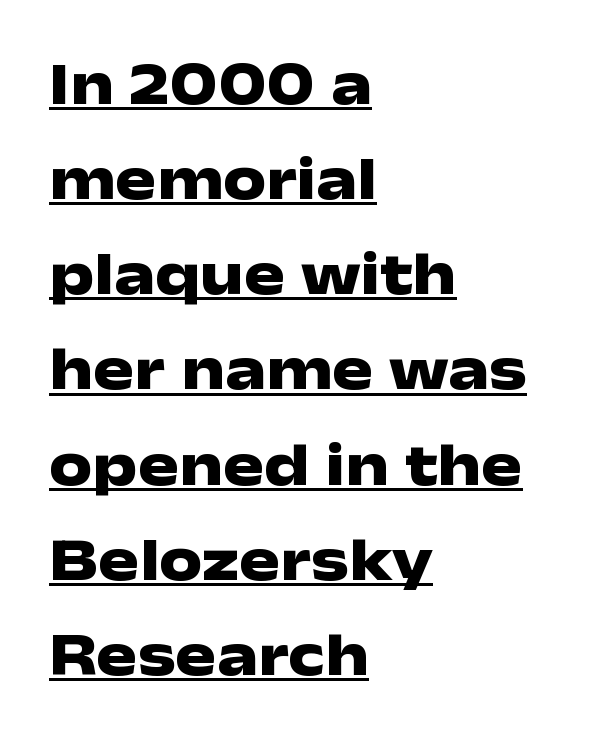
Rows of type keep a routine distance in the vertical direction. You could not count columns in this text — the font is proportionally spaced. This rendering uses left alignment, leaving the right contour irregular. Glyph-to-glyph distance matches everyday printed text. No feet cap the strokes, marking this as sans-serif type. The lettering holds an erect, upright posture throughout.
